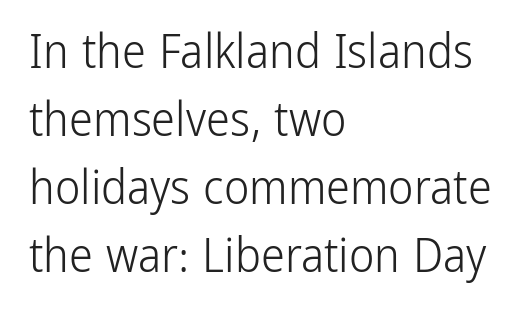
Q: Is the text bold? A: No.
Q: Is the text italic (slanted)? A: No, it is upright.
Q: Is the typeface a serif or a sans-serif typeface? A: Sans-serif.
Q: Is the text underlined? A: No.
Q: How is the paragraph aligned? A: Left-aligned.
Q: Is the spacing between letters normal or unusually wide? A: Normal.
Q: Is the spacing between lines tight, normal or loose? A: Normal.
Q: Width (condensed, normal, or wide)? A: Condensed.
Q: Stroke contrast? A: Low.
Q: x-height? A: Medium.
Q: Monospaced? A: No.
